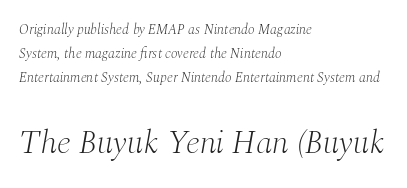
{"serif": "yes", "italic": "yes", "lean": "right", "slant_degrees": 10, "bold": "no", "weight": "light", "width": "normal", "stroke_contrast": "medium", "x_height": "medium", "monospaced": "no", "underline": "no", "align": "left", "line_spacing_ratio": 1.72, "letter_spacing": "normal", "letter_spacing_em": 0.0, "larger_block": "second", "size_ratio": 2.36, "glyph_px": 33}
